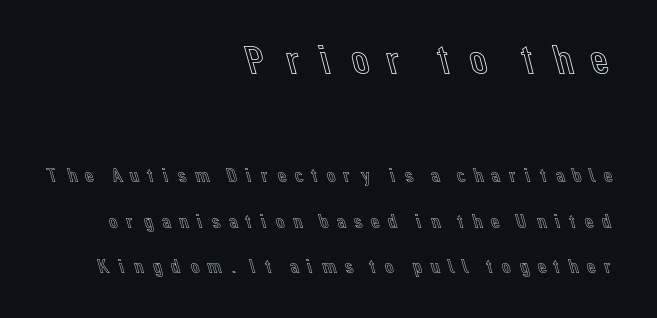
The image shows 41 px text type; set right-aligned, loose line spacing (2.28x), unusually wide letter spacing (+0.3 em), not underlined; the first (top) block is 2.05x larger; a medium x-height.
